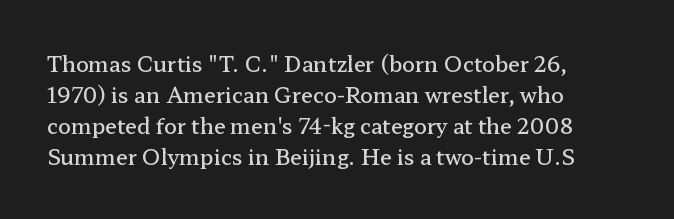
The lines are quadded left. No word sits above an underline. A typesetter would mark this as roman, not italic. Observe the ordinary spacing: letters are neighbours, not strangers.
